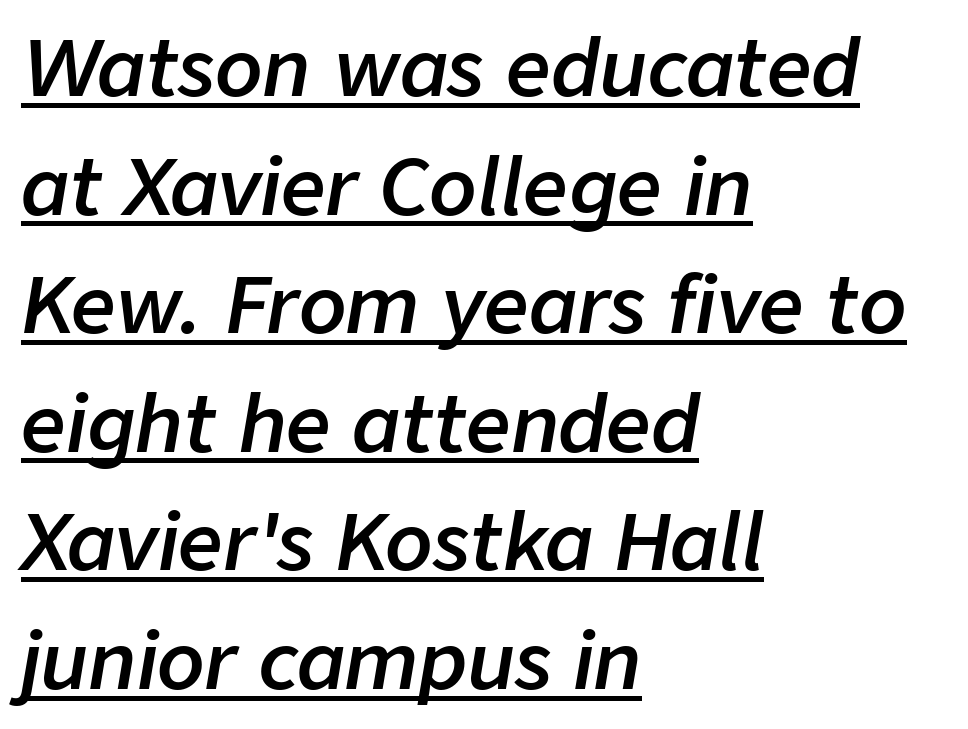
Q: Is the text bold? A: Semi-bold.
Q: Is the text italic (slanted)? A: Yes, it leans right by about 9 degrees.
Q: Is the text underlined? A: Yes.
Q: How is the paragraph aligned? A: Left-aligned.
Q: Is the spacing between letters normal or unusually wide? A: Normal.
Q: Is the spacing between lines tight, normal or loose? A: Normal.
Q: Width (condensed, normal, or wide)? A: Normal.
Q: Stroke contrast? A: Low.
Q: x-height? A: Medium.
Q: Monospaced? A: No.
